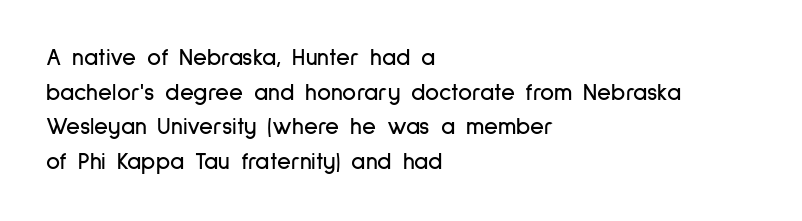
The compositor pushed each line to the left boundary. Compared with typical paragraphs, the rows here are spaced about the same. Here the glyphs are tracked normally, forming tight word shapes. Check the space under the baseline: it is left empty. You can tell it's not italic because the verticals are truly vertical.
